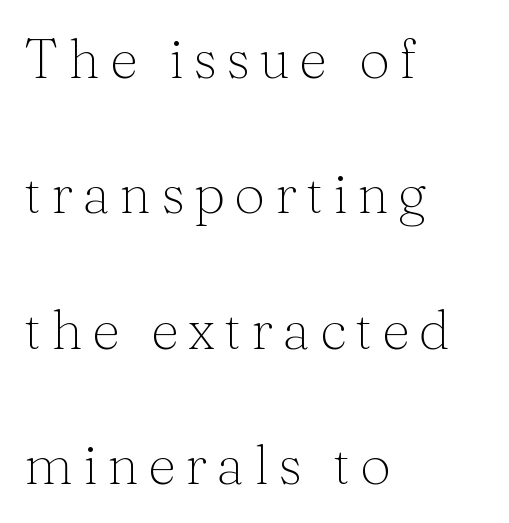
{"serif": "yes", "italic": "no", "bold": "no", "weight": "light", "width": "normal", "stroke_contrast": "medium", "x_height": "medium", "monospaced": "no", "underline": "no", "align": "left", "line_spacing": "loose", "line_spacing_ratio": 2.46, "glyph_px": 55}
